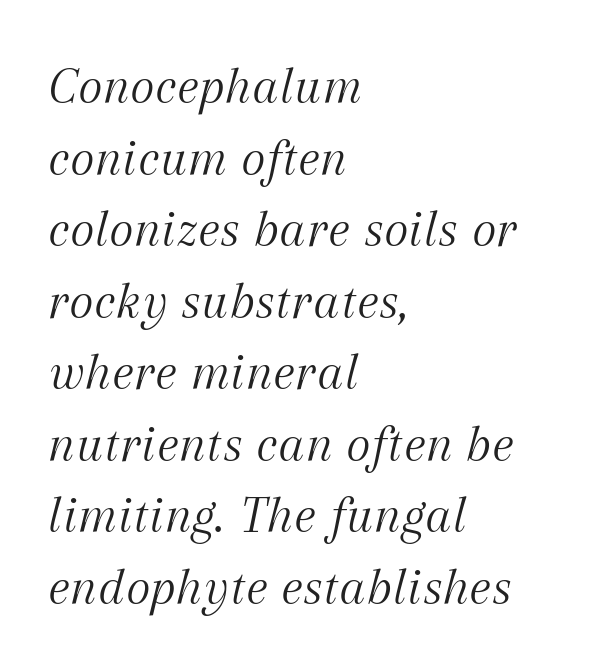
{"serif": "yes", "italic": "yes", "lean": "right", "slant_degrees": 12, "bold": "no", "weight": "light", "width": "normal", "stroke_contrast": "medium", "x_height": "medium", "monospaced": "no", "underline": "no", "align": "left", "line_spacing": "normal", "line_spacing_ratio": 1.35, "letter_spacing": "normal", "letter_spacing_em": 0.0, "glyph_px": 53}
